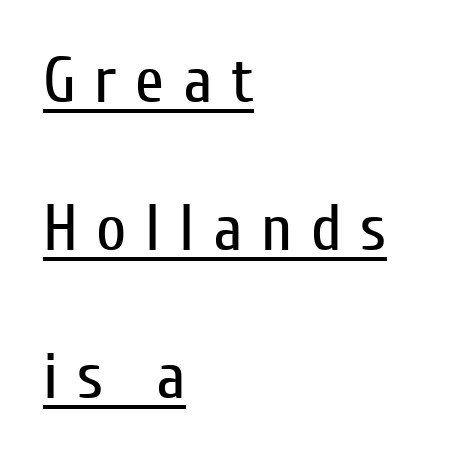
{"serif": "no", "italic": "no", "bold": "no", "weight": "regular", "width": "condensed", "stroke_contrast": "low", "x_height": "medium", "monospaced": "no", "underline": "yes", "align": "left", "line_spacing": "loose", "line_spacing_ratio": 2.24, "letter_spacing": "wide", "letter_spacing_em": 0.28, "glyph_px": 66}
